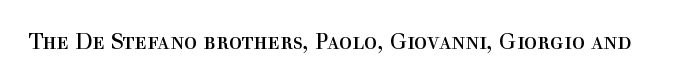
The space directly below the letters is spotless. Quick note: not italic, upright. The line texture is even and compact thanks to regular tracking. These glyphs show unthickened strokes, regular width or finer.
